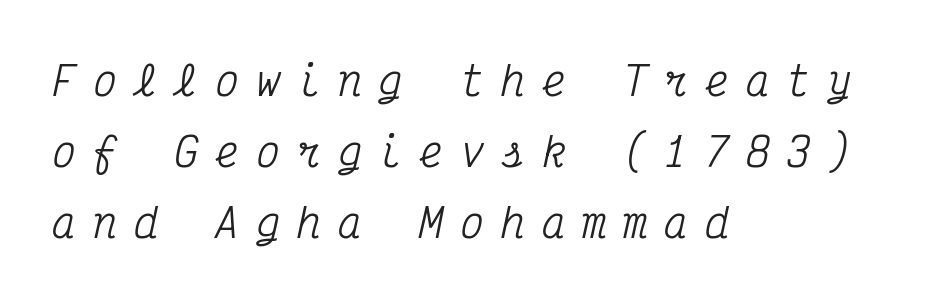
{"serif": "yes", "italic": "yes", "lean": "right", "slant_degrees": 12, "width": "condensed", "stroke_contrast": "medium", "x_height": "medium", "monospaced": "yes", "underline": "no", "align": "left", "line_spacing_ratio": 1.78, "letter_spacing": "wide", "letter_spacing_em": 0.42, "glyph_px": 40}
